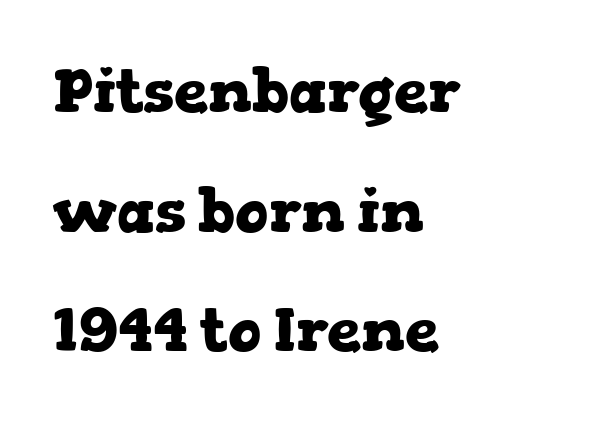
This sample has the flowing, uneven cadence of proportional lettering. Stroke terminals: seriffed. The vertical gap from one line to the next is large. Designer's note — italics off, roman on. Line starts are locked; line ends wander.
